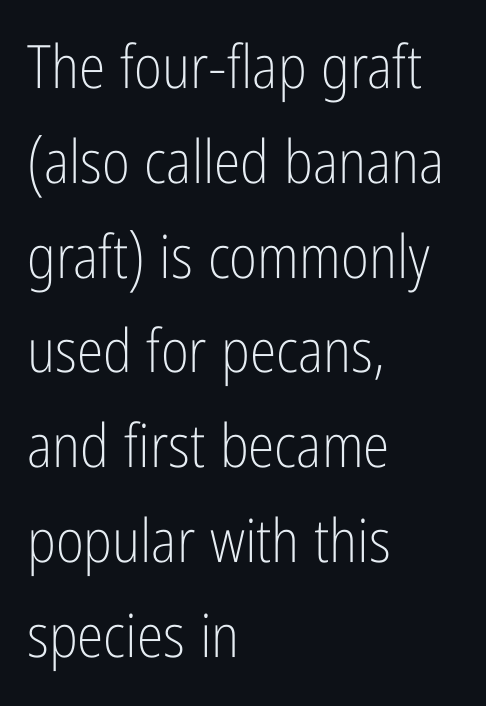
Q: Is the text bold? A: No.
Q: Is the text italic (slanted)? A: No, it is upright.
Q: Is the typeface a serif or a sans-serif typeface? A: Sans-serif.
Q: Is the text underlined? A: No.
Q: How is the paragraph aligned? A: Left-aligned.
Q: Is the spacing between letters normal or unusually wide? A: Normal.
Q: Is the spacing between lines tight, normal or loose? A: Normal.
Q: Width (condensed, normal, or wide)? A: Condensed.
Q: Stroke contrast? A: Low.
Q: x-height? A: Medium.
Q: Monospaced? A: No.
